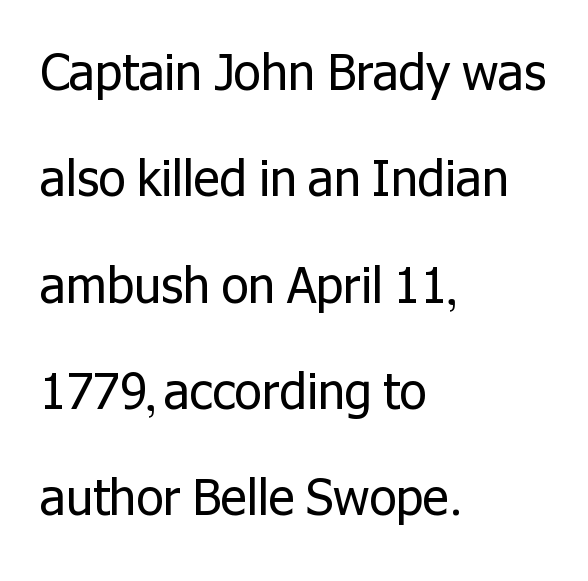
The image shows 49 px regular-weight sans-serif type, upright; set left-aligned, loose line spacing (2.17x), normal letter spacing, not underlined; low stroke contrast and a medium x-height.
